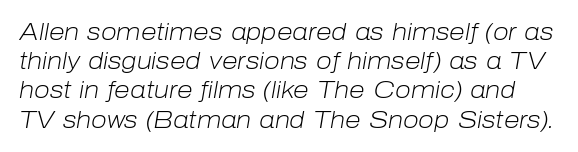
Every character sits at an angle, as italics do. Characters follow at the spacing the type designer built in. Notice how descenders clear the ascenders below comfortably — that's standard leading. The characters are drawn with everyday or finer stroke widths. Has an underline been added? It has not.
